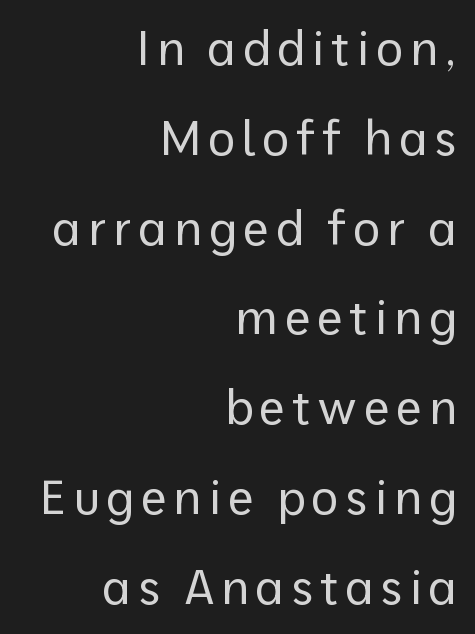
Underline: absent. Here the designer chose a conventional face with non-uniform glyph widths. Typographically, this falls in the sans-serif category. This rendering uses right alignment, leaving the left contour irregular. The strokes are not fattened; the text isn't bold. These lines stand farther apart than default settings would place them.
